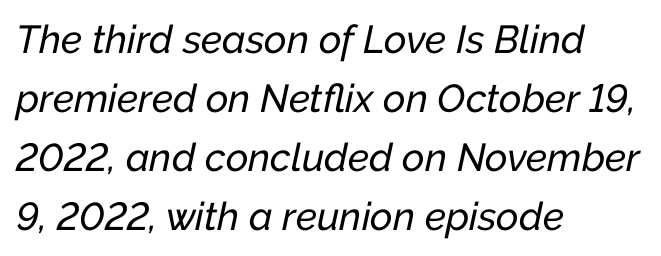
Is the type slanted? Yes — the strokes lean at a clear angle. Descender tails drop into unmarked territory. You could not count columns in this text — the font is proportionally spaced. Does the leading feel generous? No, just average.
